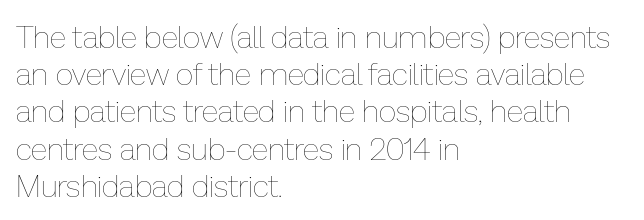
The image shows 31 px thin type, upright; set left-aligned, line spacing 1.2x, normal letter spacing, not underlined; low stroke contrast and a medium x-height.
